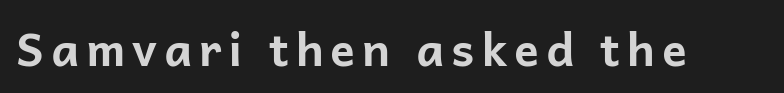
Q: Is the text bold? A: Yes.
Q: Is the text italic (slanted)? A: No, it is upright.
Q: Is the typeface a serif or a sans-serif typeface? A: Sans-serif.
Q: Is the text underlined? A: No.
Q: Width (condensed, normal, or wide)? A: Normal.
Q: Stroke contrast? A: Low.
Q: x-height? A: Medium.
Q: Monospaced? A: No.
